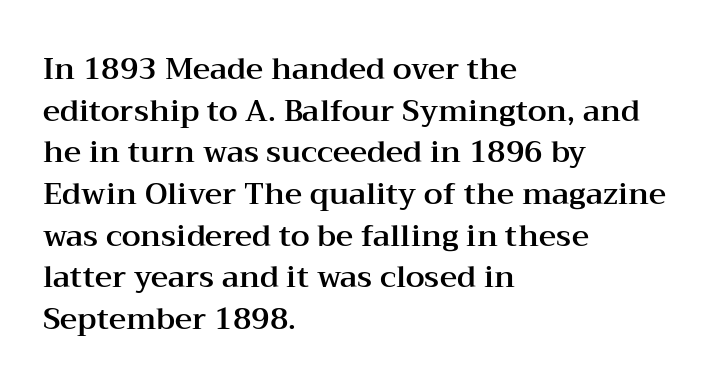
The image shows 30 px wide serif type, upright; set left-aligned, normal line spacing (1.39x), normal letter spacing, not underlined; medium stroke contrast and a medium x-height.
